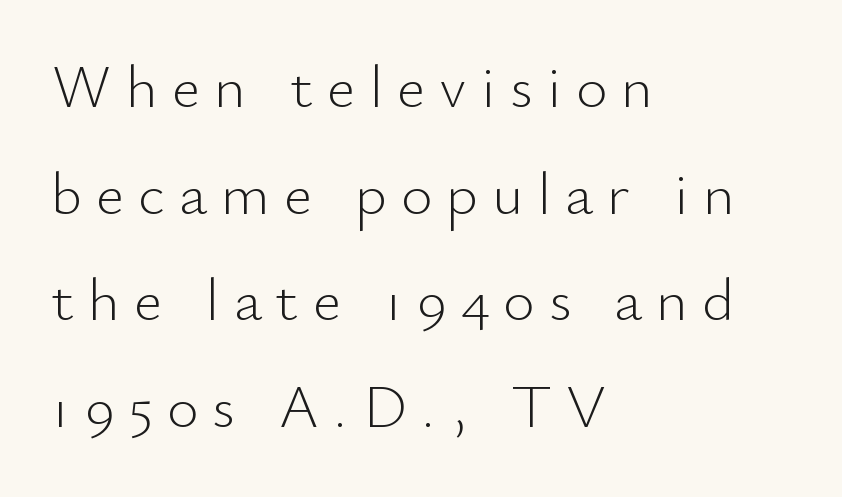
The space beneath each line is pristine and unruled. There is plenty of visible air inserted between adjacent glyphs. Line starts are locked; line ends wander. Every character sits straight up, as roman type does.
